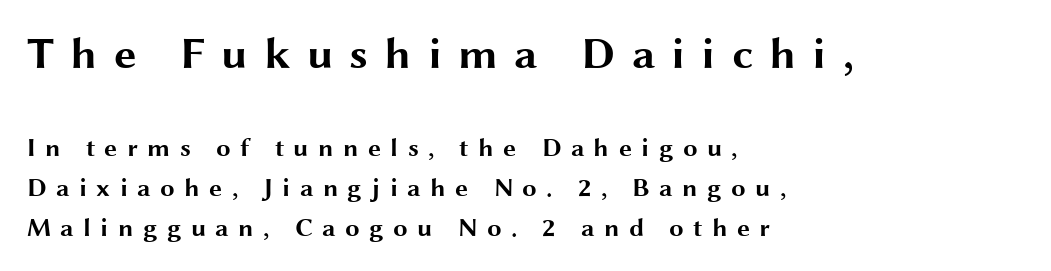
The image shows 45 px bold, wide sans-serif type, upright; set left-aligned, normal line spacing (1.54x), unusually wide letter spacing (+0.36 em), not underlined; the first (top) block is 1.73x larger; medium stroke contrast and a medium x-height.
